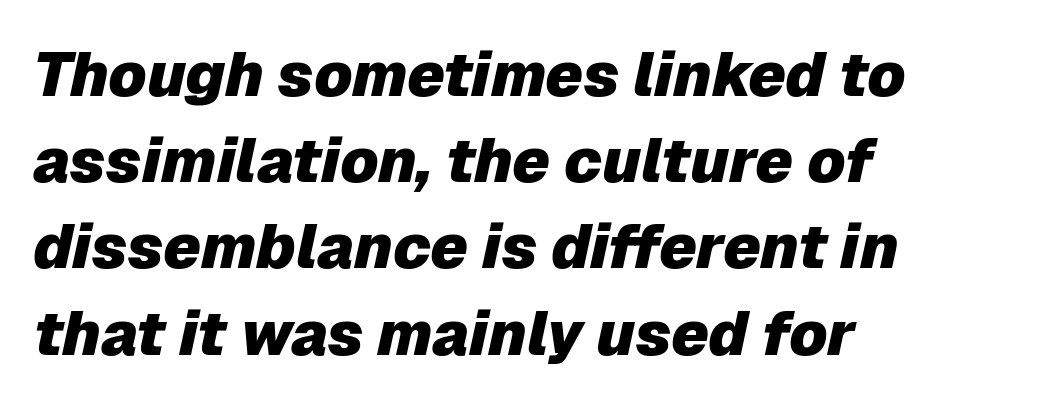
Typographic density is high because the face is bold. Each new line begins a customary step beneath the previous one. Compared with ordinary roman type, these characters are visibly tilted. Looks like regular typesetting: each glyph gets only the width it needs. Between one letter and the next there's only the usual sliver of space. Which margin do the lines hug? The left one — the right edge is uneven.
